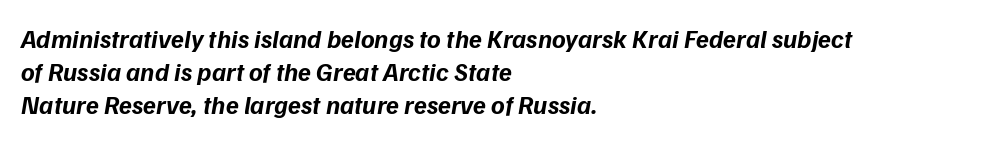
{"italic": "yes", "lean": "right", "slant_degrees": 9, "bold": "yes", "underline": "no", "align": "left", "line_spacing": "normal", "line_spacing_ratio": 1.27, "letter_spacing": "normal", "letter_spacing_em": 0.0, "glyph_px": 26}
